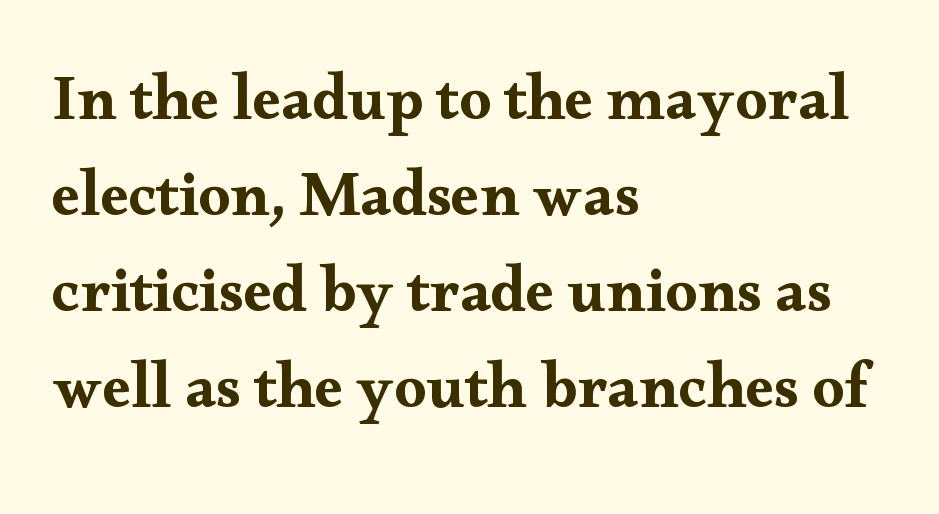
{"serif": "yes", "italic": "no", "width": "wide", "stroke_contrast": "medium", "x_height": "small", "monospaced": "no", "underline": "no", "align": "left", "line_spacing": "normal", "line_spacing_ratio": 1.5, "letter_spacing": "normal", "letter_spacing_em": 0.0, "glyph_px": 64}
